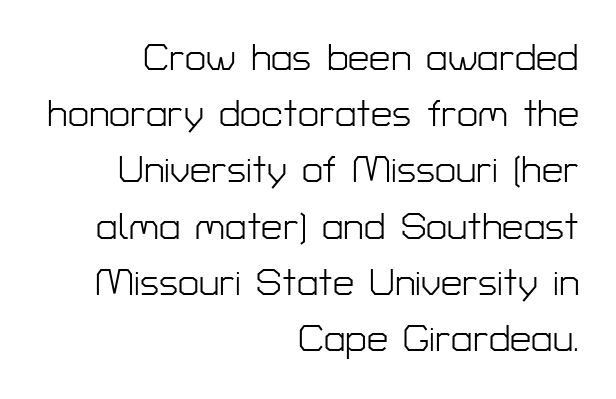
The image shows 38 px light sans-serif type, upright; set right-aligned, normal line spacing (1.48x), normal letter spacing, not underlined; low stroke contrast and a medium x-height.
